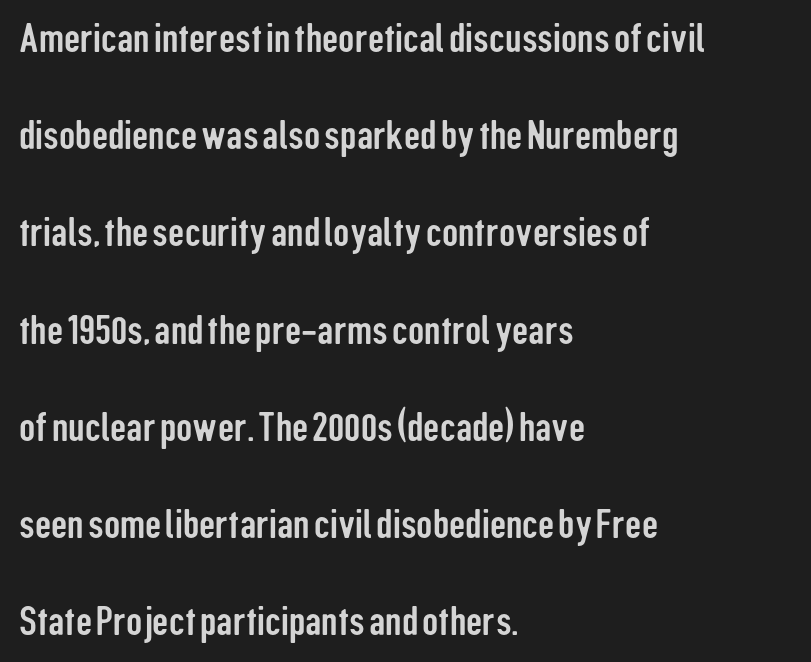
The baseline area is clear. Notice the wide empty band between every row — that's loose leading. The line texture is even and compact thanks to regular tracking. The setting favours the left margin, as ordinary paragraphs usually do.
